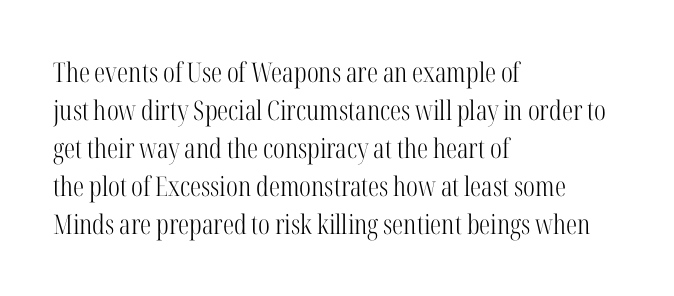
The designer left line spacing at the default. A classic flush-left, rag-right setting is used for this passage. The font sits on the lighter half of the weight spectrum, regular included. The letters stand straight up with perfectly vertical stems. No word sits above an underline.
